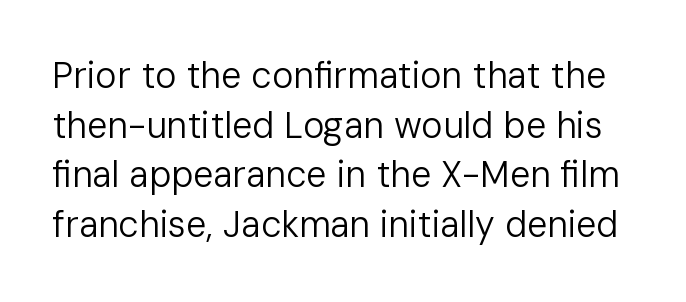
Q: Is the text bold? A: No.
Q: Is the text italic (slanted)? A: No, it is upright.
Q: Is the typeface a serif or a sans-serif typeface? A: Sans-serif.
Q: Is the text underlined? A: No.
Q: Is the spacing between letters normal or unusually wide? A: Normal.
Q: Is the spacing between lines tight, normal or loose? A: Normal.
Q: Width (condensed, normal, or wide)? A: Normal.
Q: Stroke contrast? A: Low.
Q: x-height? A: Medium.
Q: Monospaced? A: No.
